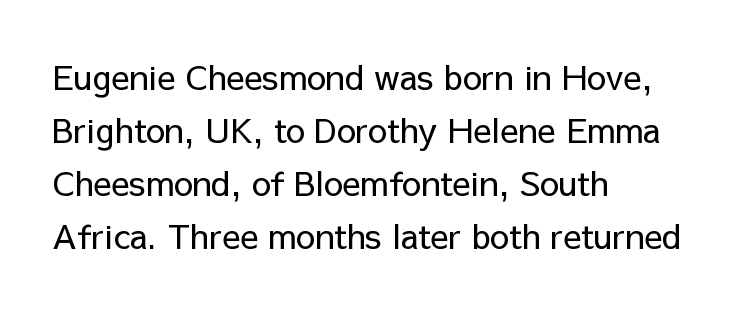
Q: Is the text bold? A: No.
Q: Is the text italic (slanted)? A: No, it is upright.
Q: Is the typeface a serif or a sans-serif typeface? A: Sans-serif.
Q: Is the text underlined? A: No.
Q: How is the paragraph aligned? A: Left-aligned.
Q: Is the spacing between letters normal or unusually wide? A: Normal.
Q: Is the spacing between lines tight, normal or loose? A: Normal.
Q: Width (condensed, normal, or wide)? A: Normal.
Q: Stroke contrast? A: Low.
Q: x-height? A: Medium.
Q: Monospaced? A: No.
